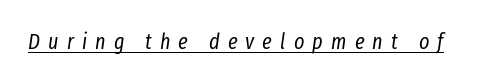
The typeface has the unassuming heft of standard copy or less. Glyph-to-glyph distance is far greater than everyday printed text. Glance below the letters and you will spot a drawn line. Emphasis-style slanted type is in use.
